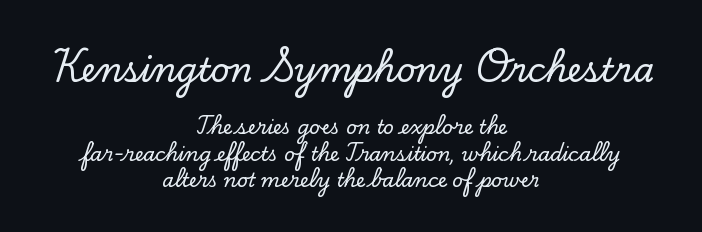
Q: Is the text italic (slanted)? A: Yes.
Q: Is the typeface a serif or a sans-serif typeface? A: Serif.
Q: Is the text underlined? A: No.
Q: How is the paragraph aligned? A: Centered.
Q: Is the spacing between letters normal or unusually wide? A: Normal.
Q: Is the spacing between lines tight, normal or loose? A: Normal.
Q: Which block of text is set in a larger size, the first (top) or the second (bottom)? A: The first (top) one.
Q: Width (condensed, normal, or wide)? A: Normal.
Q: Stroke contrast? A: Low.
Q: x-height? A: Small.
Q: Monospaced? A: No.
